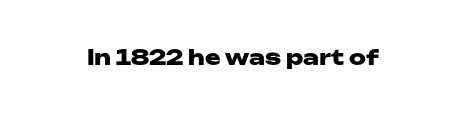
The letterforms sit shoulder to shoulder at normal distance. These lines were composed using upright roman letters. Check the space under the baseline: it is left empty. The sample has been set heavy, in full bold.
